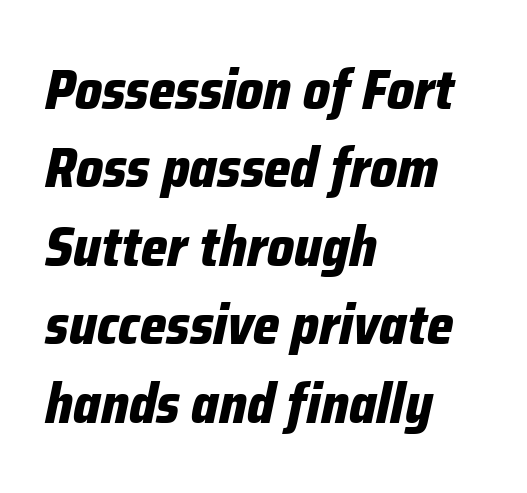
Look at the stroke-to-counter ratio: heavy, a bold. The setting favours the left margin, as ordinary paragraphs usually do. The rendering uses natural spacing where letterforms have individual widths. Check the space under the baseline: it is left empty. If you measured baseline to baseline, you'd find a middling distance. Compared with ordinary roman type, these characters are visibly tilted.
